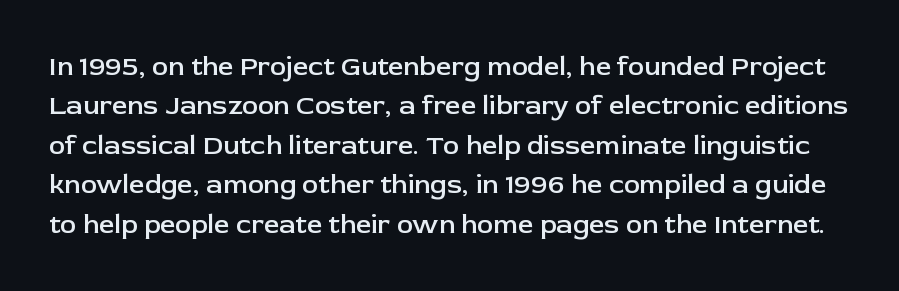
Q: Is the text bold? A: Semi-bold.
Q: Is the text italic (slanted)? A: No, it is upright.
Q: Is the text underlined? A: No.
Q: Is the spacing between letters normal or unusually wide? A: Normal.
Q: Is the spacing between lines tight, normal or loose? A: Normal.
